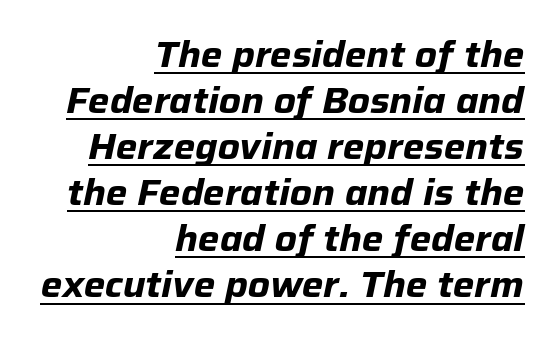
The image shows 36 px bold type, italic (leaning right); set right-aligned, normal line spacing (1.28x), normal letter spacing, underlined; low stroke contrast and a medium x-height.
